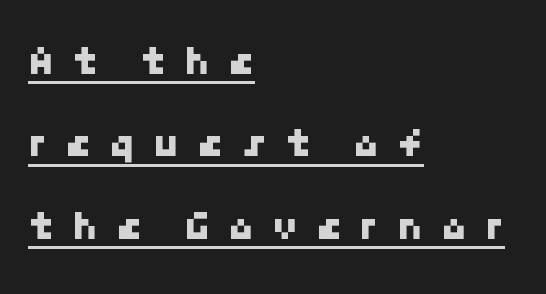
Q: Is the typeface a serif or a sans-serif typeface? A: Sans-serif.
Q: Is the text underlined? A: Yes.
Q: How is the paragraph aligned? A: Left-aligned.
Q: Is the spacing between letters normal or unusually wide? A: Unusually wide.
Q: Is the spacing between lines tight, normal or loose? A: Loose.
Q: Width (condensed, normal, or wide)? A: Normal.
Q: Stroke contrast? A: Low.
Q: x-height? A: Medium.
